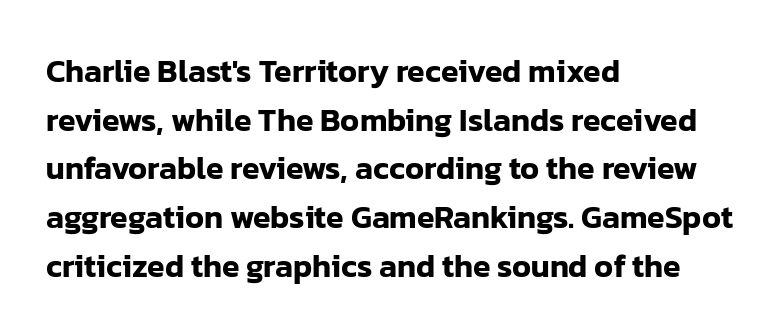
Q: Is the text italic (slanted)? A: No, it is upright.
Q: Is the typeface a serif or a sans-serif typeface? A: Sans-serif.
Q: Is the text underlined? A: No.
Q: How is the paragraph aligned? A: Left-aligned.
Q: Is the spacing between letters normal or unusually wide? A: Normal.
Q: Is the spacing between lines tight, normal or loose? A: Normal.
Q: Width (condensed, normal, or wide)? A: Normal.
Q: Stroke contrast? A: Low.
Q: x-height? A: Medium.
Q: Monospaced? A: No.
